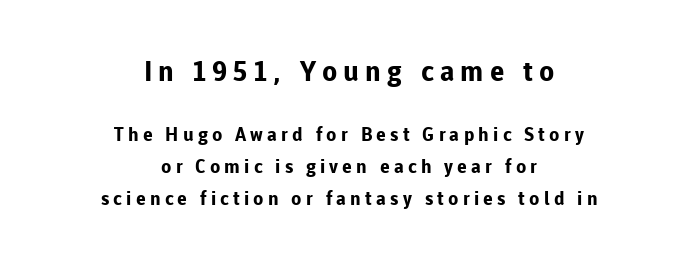
The image shows 28 px bold sans-serif type, upright; set centered, normal line spacing (1.69x), unusually wide letter spacing (+0.22 em), not underlined; the first (top) block is 1.47x larger; low stroke contrast and a medium x-height.
